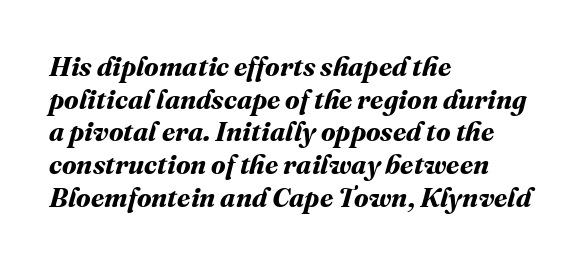
{"bold": "yes", "underline": "no", "align": "left", "line_spacing_ratio": 1.21, "letter_spacing": "normal", "letter_spacing_em": 0.0, "glyph_px": 27}
